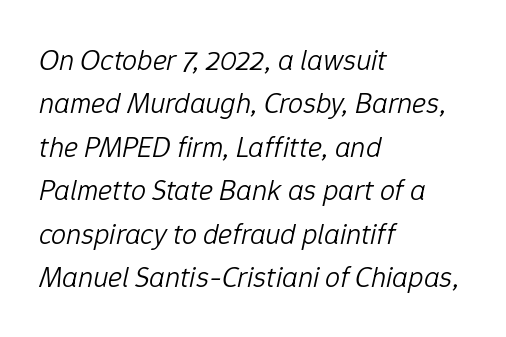
{"italic": "yes", "lean": "right", "slant_degrees": 12, "bold": "no", "weight": "light", "width": "normal", "stroke_contrast": "low", "x_height": "medium", "monospaced": "no", "underline": "no", "align": "left", "line_spacing": "normal", "line_spacing_ratio": 1.45, "letter_spacing": "normal", "letter_spacing_em": 0.0, "glyph_px": 30}
